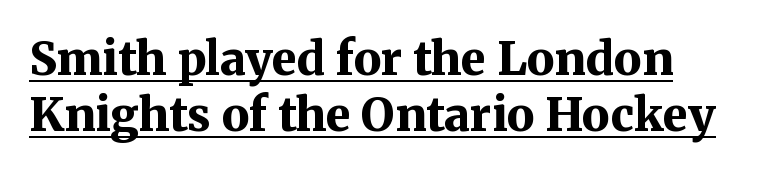
Q: Is the text bold? A: Yes.
Q: Is the text italic (slanted)? A: No, it is upright.
Q: Is the typeface a serif or a sans-serif typeface? A: Serif.
Q: Is the text underlined? A: Yes.
Q: How is the paragraph aligned? A: Left-aligned.
Q: Is the spacing between letters normal or unusually wide? A: Normal.
Q: Width (condensed, normal, or wide)? A: Normal.
Q: Stroke contrast? A: Medium.
Q: x-height? A: Medium.
Q: Monospaced? A: No.
